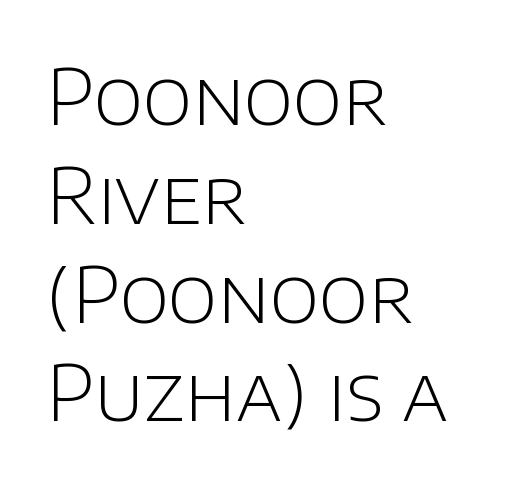
{"serif": "no", "italic": "no", "bold": "no", "weight": "light", "width": "normal", "stroke_contrast": "low", "x_height": "large", "monospaced": "no", "underline": "no", "align": "left", "line_spacing": "normal", "line_spacing_ratio": 1.3, "letter_spacing": "normal", "letter_spacing_em": 0.0, "glyph_px": 76}
